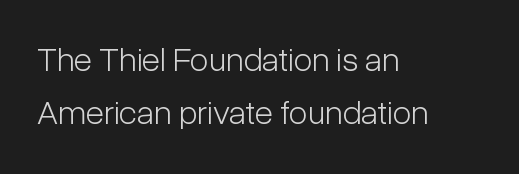
The image shows 34 px light, condensed sans-serif type, upright; set left-aligned, normal line spacing (1.56x), normal letter spacing, not underlined; low stroke contrast and a medium x-height.
